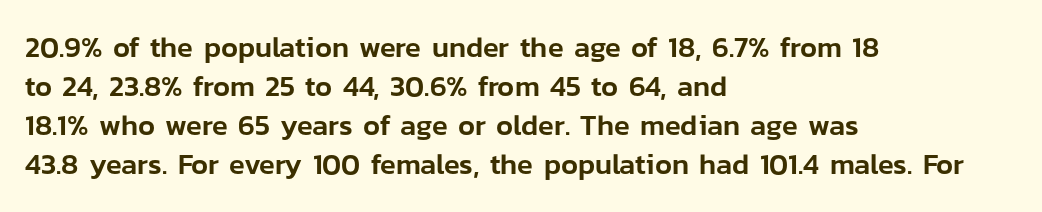
Q: Is the text italic (slanted)? A: No, it is upright.
Q: Is the typeface a serif or a sans-serif typeface? A: Sans-serif.
Q: Is the text underlined? A: No.
Q: How is the paragraph aligned? A: Left-aligned.
Q: Is the spacing between letters normal or unusually wide? A: Normal.
Q: Is the spacing between lines tight, normal or loose? A: Normal.
Q: Width (condensed, normal, or wide)? A: Normal.
Q: Stroke contrast? A: Low.
Q: x-height? A: Medium.
Q: Monospaced? A: No.
